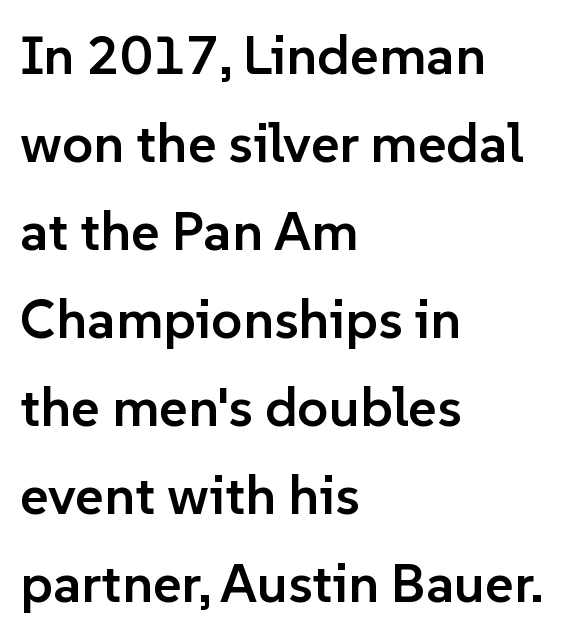
The image shows 55 px semibold sans-serif type, upright; set left-aligned, normal line spacing (1.6x), normal letter spacing, not underlined; low stroke contrast and a medium x-height.
